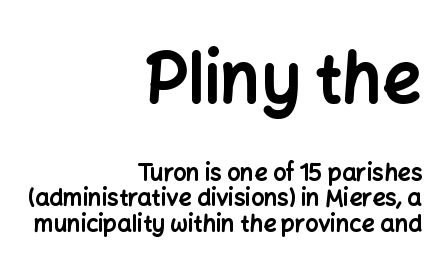
{"serif": "no", "italic": "no", "bold": "yes", "weight": "bold", "width": "normal", "stroke_contrast": "low", "x_height": "medium", "monospaced": "no", "underline": "no", "align": "right", "line_spacing": "tight", "line_spacing_ratio": 1.1, "letter_spacing": "normal", "letter_spacing_em": 0.0, "larger_block": "first", "size_ratio": 2.96, "glyph_px": 68}
